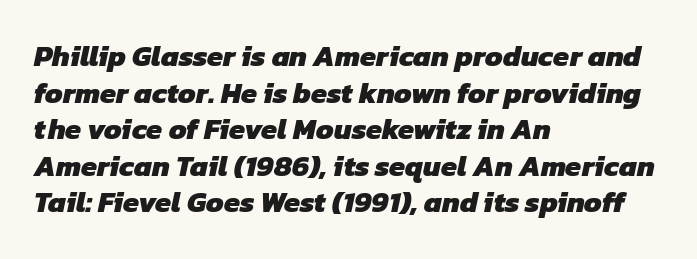
The image shows 29 px heavy sans-serif type; set left-aligned, normal line spacing (1.26x), normal letter spacing, not underlined; low stroke contrast and a medium x-height.
